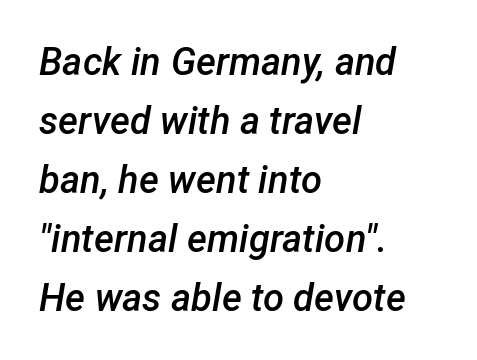
{"italic": "yes", "lean": "right", "slant_degrees": 12, "bold": "semi", "weight": "semibold", "width": "normal", "stroke_contrast": "low", "x_height": "medium", "monospaced": "no", "underline": "no", "align": "left", "line_spacing": "normal", "line_spacing_ratio": 1.55, "letter_spacing": "normal", "letter_spacing_em": 0.0, "glyph_px": 38}
